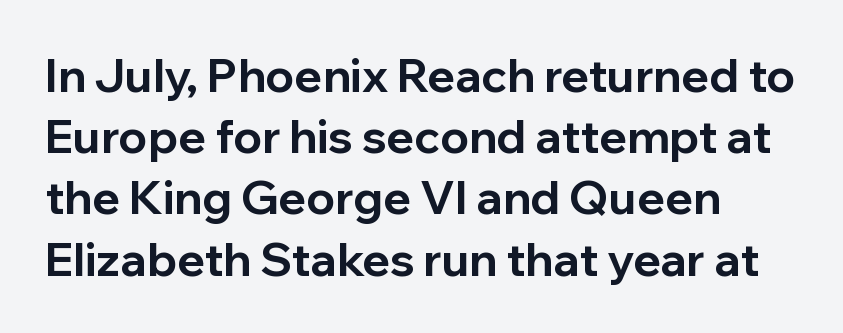
The image shows 46 px bold sans-serif type, upright; set left-aligned, normal line spacing (1.33x), normal letter spacing, not underlined; low stroke contrast and a medium x-height.
